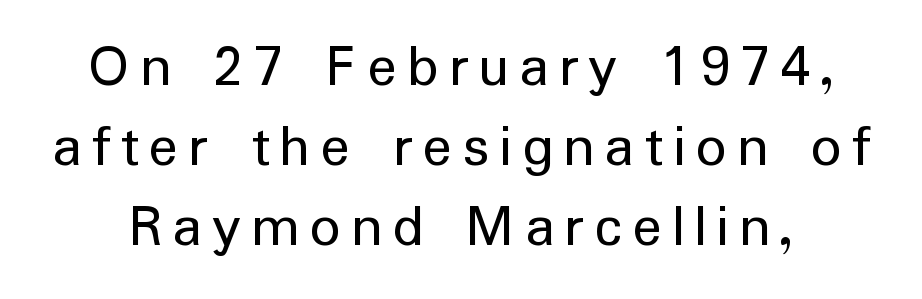
Q: Is the text bold? A: No.
Q: Is the text italic (slanted)? A: No, it is upright.
Q: Is the typeface a serif or a sans-serif typeface? A: Sans-serif.
Q: Is the text underlined? A: No.
Q: Is the spacing between lines tight, normal or loose? A: Normal.
Q: Width (condensed, normal, or wide)? A: Normal.
Q: Stroke contrast? A: Low.
Q: x-height? A: Medium.
Q: Monospaced? A: No.
